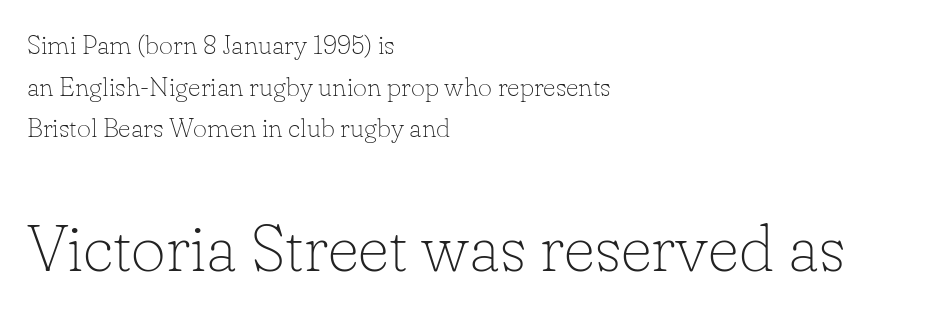
{"serif": "yes", "italic": "no", "bold": "no", "weight": "thin", "width": "normal", "stroke_contrast": "low", "x_height": "small", "monospaced": "no", "underline": "no", "align": "left", "line_spacing": "normal", "line_spacing_ratio": 1.54, "letter_spacing": "normal", "letter_spacing_em": 0.0, "larger_block": "second", "size_ratio": 2.48, "glyph_px": 67}
